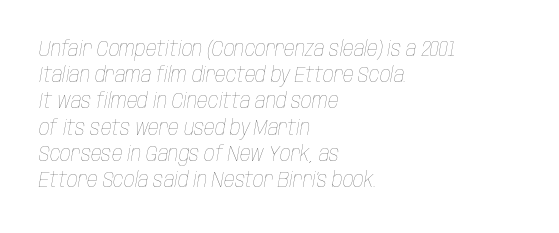
The image shows 21 px text type, italic (leaning right); set left-aligned, normal line spacing (1.25x), normal letter spacing, not underlined.
